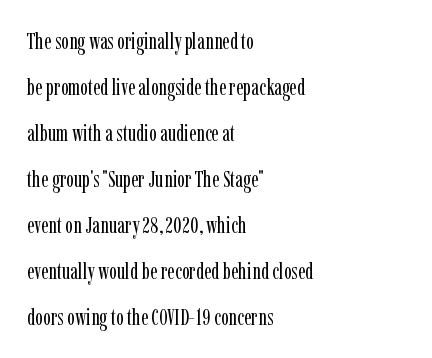
The image shows 23 px text type, upright; set left-aligned, loose line spacing (2.0x), normal letter spacing, not underlined.
